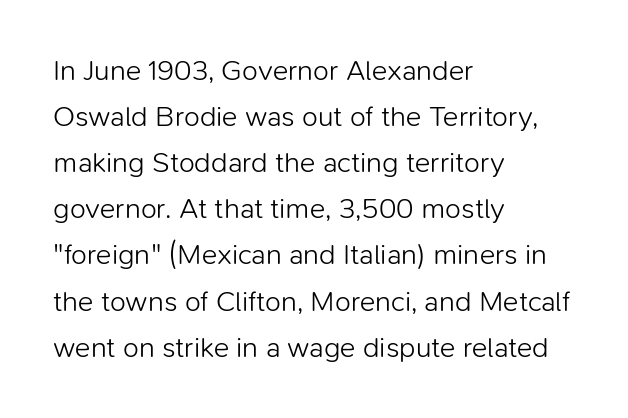
{"serif": "no", "italic": "no", "bold": "no", "weight": "light", "width": "normal", "stroke_contrast": "low", "x_height": "medium", "monospaced": "no", "underline": "no", "align": "left", "line_spacing": "normal", "line_spacing_ratio": 1.59, "letter_spacing": "normal", "letter_spacing_em": 0.0, "glyph_px": 29}
